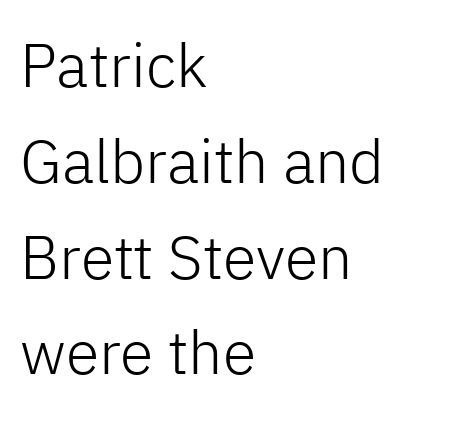
Q: Is the text bold? A: No.
Q: Is the text italic (slanted)? A: No, it is upright.
Q: Is the typeface a serif or a sans-serif typeface? A: Sans-serif.
Q: Is the text underlined? A: No.
Q: How is the paragraph aligned? A: Left-aligned.
Q: Is the spacing between letters normal or unusually wide? A: Normal.
Q: Is the spacing between lines tight, normal or loose? A: Normal.
Q: Width (condensed, normal, or wide)? A: Normal.
Q: Stroke contrast? A: Low.
Q: x-height? A: Medium.
Q: Monospaced? A: No.
